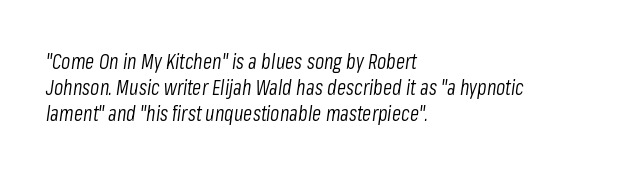
Q: Is the text bold? A: No.
Q: Is the text italic (slanted)? A: Yes, it leans right by about 8 degrees.
Q: Is the text underlined? A: No.
Q: How is the paragraph aligned? A: Left-aligned.
Q: Is the spacing between letters normal or unusually wide? A: Normal.
